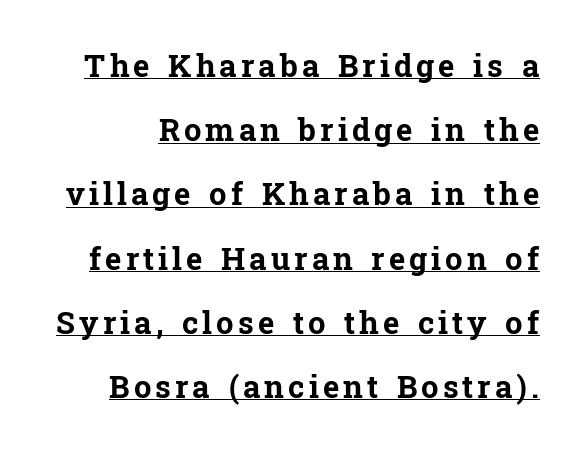
{"serif": "yes", "italic": "no", "bold": "yes", "weight": "bold", "width": "normal", "stroke_contrast": "low", "x_height": "medium", "monospaced": "no", "underline": "yes", "line_spacing": "loose", "line_spacing_ratio": 2.07, "glyph_px": 31}
